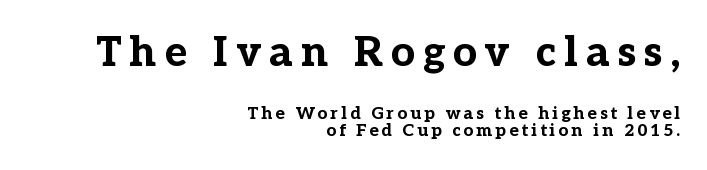
The image shows 42 px bold serif type, upright; set right-aligned, tight line spacing (1.01x), not underlined; the first (top) block is 2.47x larger; low stroke contrast and a medium x-height.
